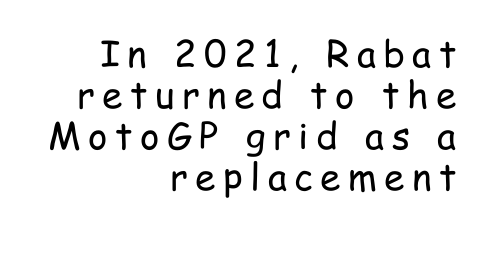
The text was rendered using a sans face with plain stroke endings. Looks like regular typesetting: each glyph gets only the width it needs. Each line ends at the same right margin while the left side varies. If you measured baseline to baseline, you'd find a short distance. The tracking reads as deliberately expanded to a designer's eye.
